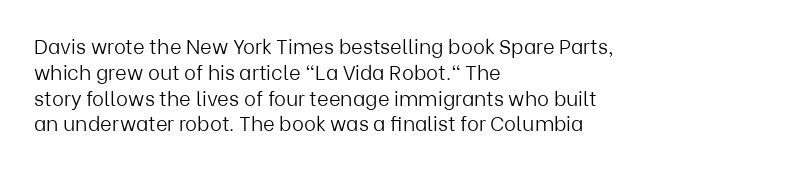
Interline gaps are of average width in this sample. Style check: upright. Tracking here is standard; glyphs follow each other at the usual distance. Stroke mass is kept to a normal reading level or below. Beneath every word, the page is bare. Leftover space on each line is placed entirely after the last word.
